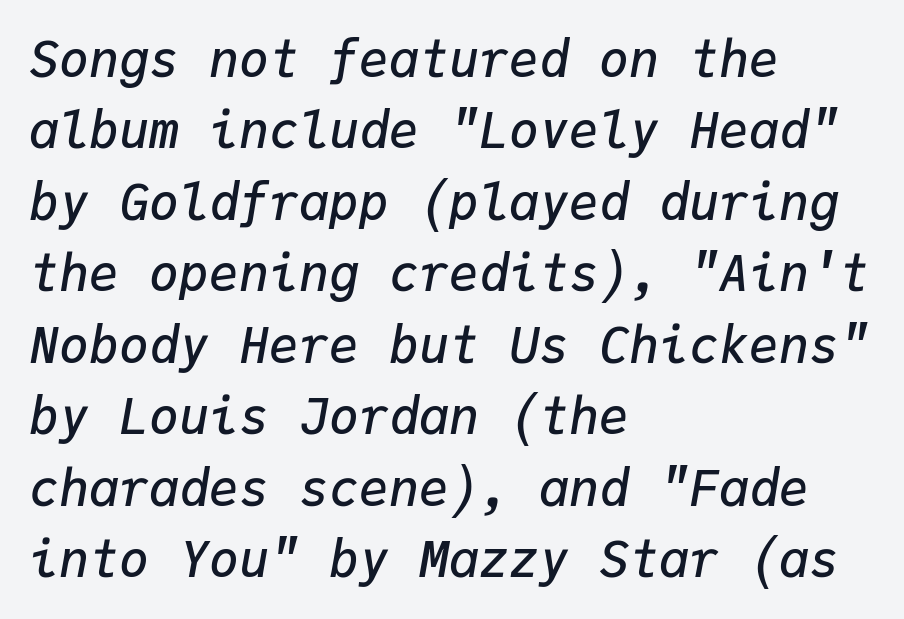
{"italic": "yes", "lean": "right", "slant_degrees": 9, "bold": "semi", "weight": "semibold", "width": "normal", "stroke_contrast": "low", "x_height": "medium", "monospaced": "yes", "underline": "no", "align": "left", "line_spacing": "normal", "line_spacing_ratio": 1.43, "letter_spacing": "normal", "letter_spacing_em": 0.0, "glyph_px": 50}
